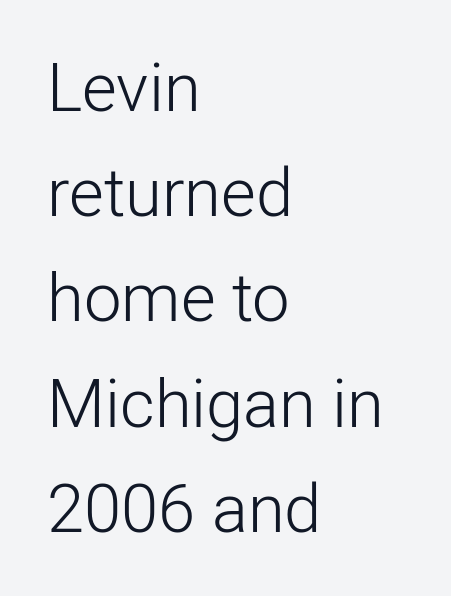
{"serif": "no", "italic": "no", "bold": "no", "weight": "light", "width": "normal", "stroke_contrast": "low", "x_height": "medium", "monospaced": "no", "underline": "no", "align": "left", "line_spacing": "normal", "line_spacing_ratio": 1.57, "letter_spacing": "normal", "letter_spacing_em": 0.0, "glyph_px": 67}
